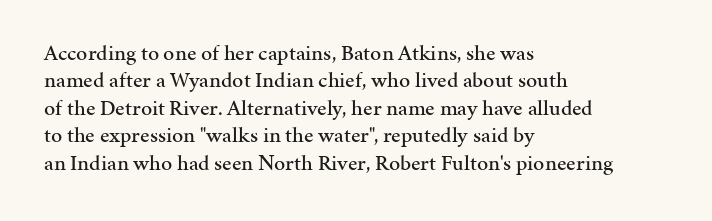
Q: Is the text italic (slanted)? A: No, it is upright.
Q: Is the text underlined? A: No.
Q: How is the paragraph aligned? A: Left-aligned.
Q: Is the spacing between letters normal or unusually wide? A: Normal.
Q: Is the spacing between lines tight, normal or loose? A: Normal.
